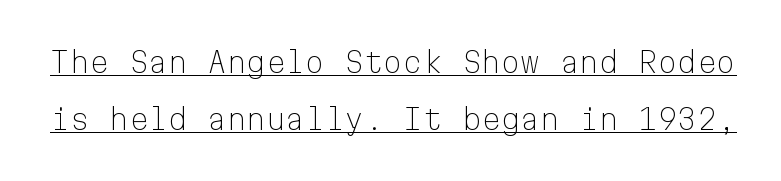
The image shows 28 px light sans-serif type, upright, monospaced; set loose line spacing (2.02x), normal letter spacing, underlined; low stroke contrast and a medium x-height.
